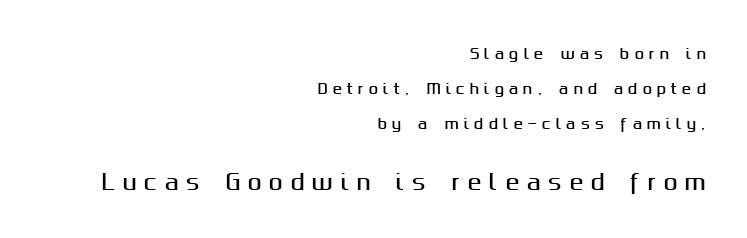
Letter spacing: wide. Is the lower block the larger one? Yes — the lower block carries the bigger type. The line-height multiplier appears high, well above default. Unlike italic type, these characters show no tilt at all.
